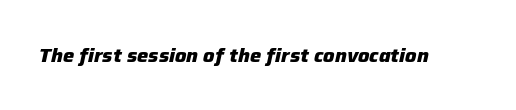
Underline: absent. Strokes here are thick enough to call this a true bold. The face used here is rendered with its standard letterfit. The axis of the letterforms is tilted away from vertical.
